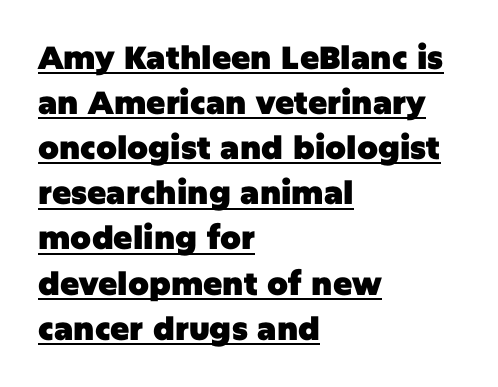
This block has exactly the height ordinary leading produces. A baseline rule has been typeset under these characters. Type style note: lacks serifs. Which margin do the lines hug? The left one — the right edge is uneven. Strong, thick strokes mark this as bold type. Note the varied advance widths — an 'i' is clearly narrower than an 'm'.
